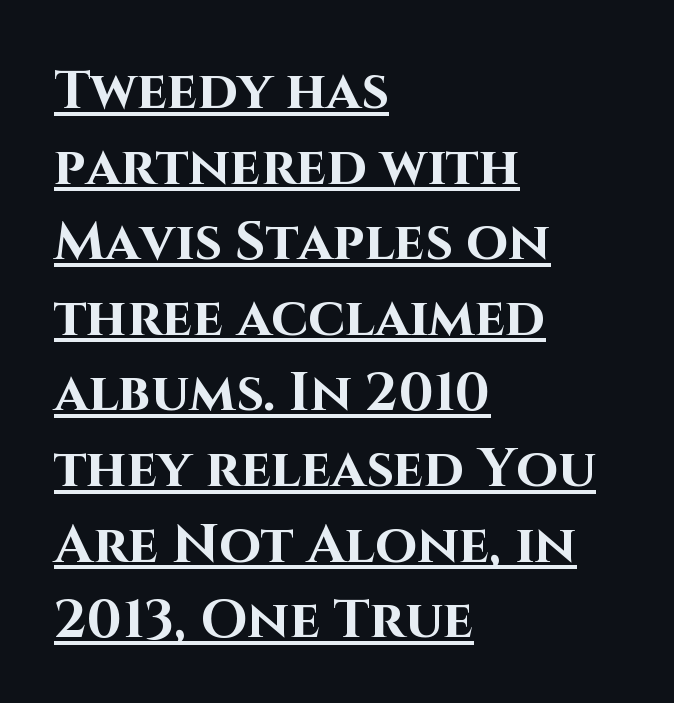
The image shows 54 px bold sans-serif type, upright; set left-aligned, normal line spacing (1.4x), normal letter spacing, underlined; high stroke contrast and a large x-height.
